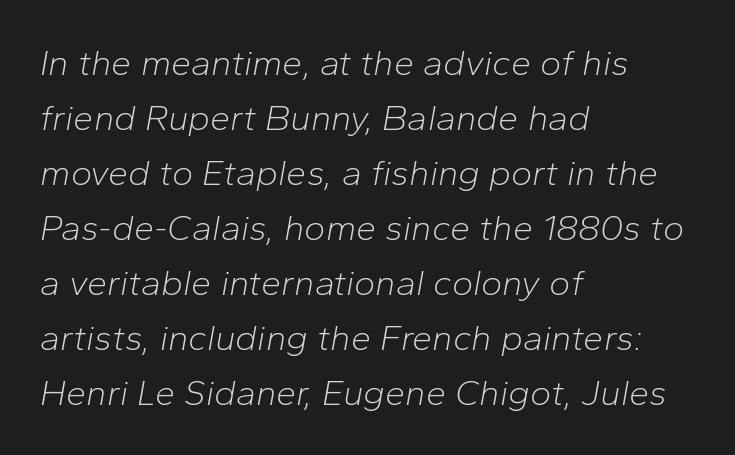
Q: Is the text bold? A: No.
Q: Is the text italic (slanted)? A: Yes, it leans right by about 10 degrees.
Q: Is the text underlined? A: No.
Q: How is the paragraph aligned? A: Left-aligned.
Q: Is the spacing between letters normal or unusually wide? A: Normal.
Q: Is the spacing between lines tight, normal or loose? A: Normal.
Q: Width (condensed, normal, or wide)? A: Normal.
Q: Stroke contrast? A: Low.
Q: x-height? A: Medium.
Q: Monospaced? A: No.
